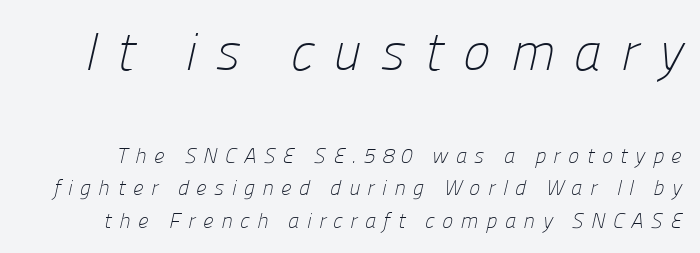
The image shows 53 px light sans-serif type; set normal line spacing (1.54x), unusually wide letter spacing (+0.35 em), not underlined; the first (top) block is 2.52x larger; low stroke contrast and a medium x-height.
